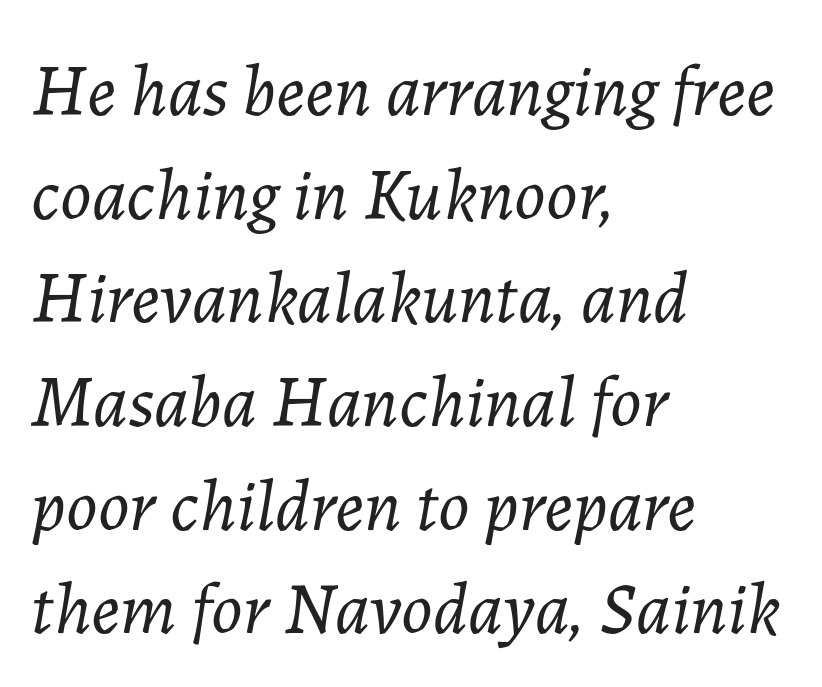
Q: Is the text bold? A: No.
Q: Is the text italic (slanted)? A: Yes, it leans right by about 7 degrees.
Q: Is the text underlined? A: No.
Q: How is the paragraph aligned? A: Left-aligned.
Q: Is the spacing between letters normal or unusually wide? A: Normal.
Q: Is the spacing between lines tight, normal or loose? A: Normal.
Q: Width (condensed, normal, or wide)? A: Normal.
Q: Stroke contrast? A: Low.
Q: x-height? A: Medium.
Q: Monospaced? A: No.
